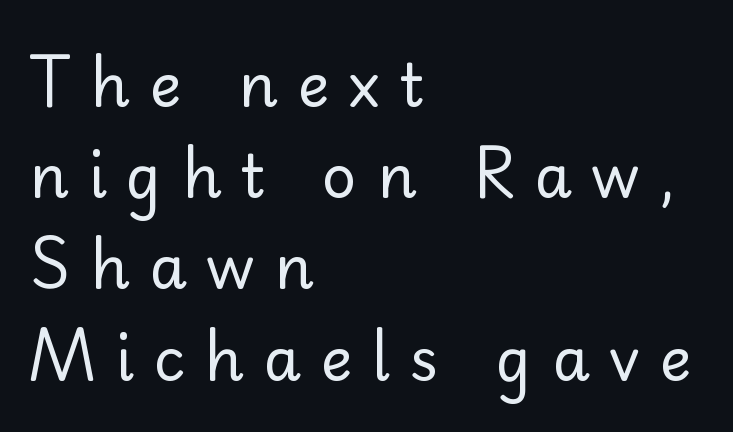
If you drew a line through each stem, it would be perfectly vertical. Is this a sans? Yes — the strokes have no serifs. This block has exactly the height ordinary leading produces. Line beginnings align vertically; line endings do not.
